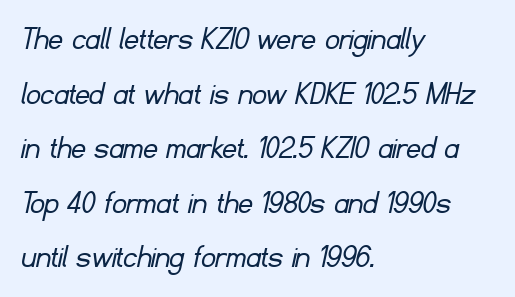
The image shows 35 px light sans-serif type; set left-aligned, normal line spacing (1.56x), normal letter spacing, not underlined; low stroke contrast and a small x-height.
